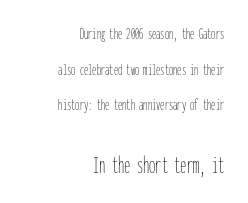
Weight: in the light-to-regular range. Which of the two is more prominent by size? The second, at the bottom. The passage is arranged like a letterhead date or caption credit — flush right. Notice how the stems are strictly vertical — no italics here. Line spacing here is loose.
